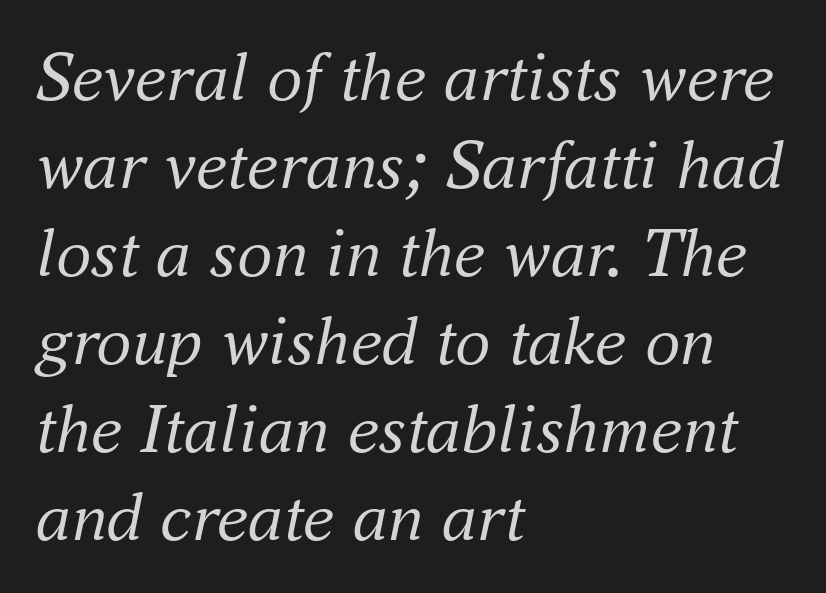
{"serif": "yes", "italic": "yes", "lean": "right", "slant_degrees": 16, "bold": "no", "weight": "regular", "width": "normal", "stroke_contrast": "medium", "x_height": "small", "monospaced": "no", "underline": "no", "align": "left", "line_spacing_ratio": 1.24, "letter_spacing": "normal", "letter_spacing_em": 0.0, "glyph_px": 71}
